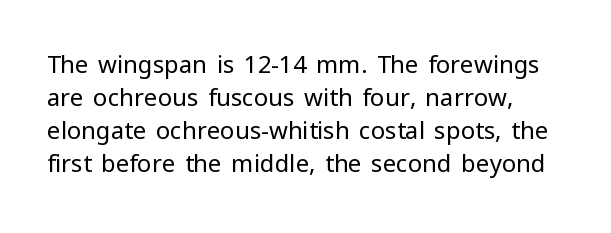
Q: Is the text bold? A: No.
Q: Is the text italic (slanted)? A: No, it is upright.
Q: Is the text underlined? A: No.
Q: Is the spacing between letters normal or unusually wide? A: Normal.
Q: Is the spacing between lines tight, normal or loose? A: Normal.
